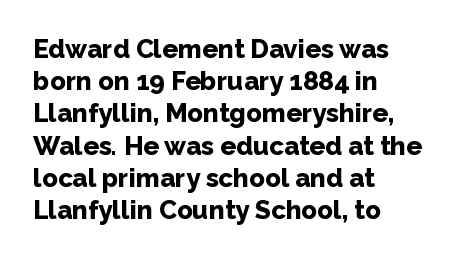
Q: Is the text bold? A: Yes.
Q: Is the text italic (slanted)? A: No, it is upright.
Q: Is the text underlined? A: No.
Q: How is the paragraph aligned? A: Left-aligned.
Q: Is the spacing between letters normal or unusually wide? A: Normal.
